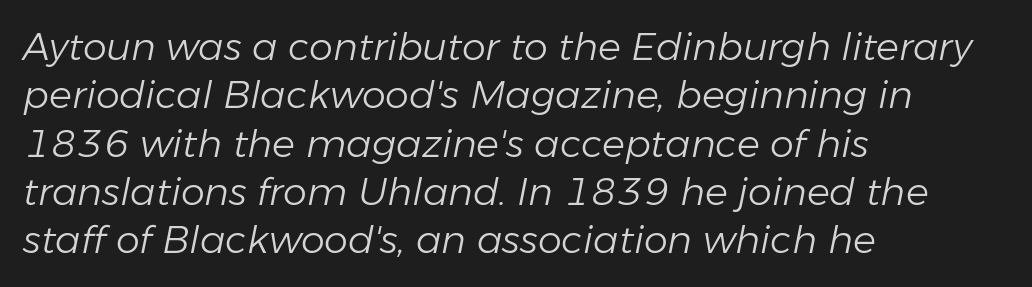
The image shows 38 px light type, italic (leaning right); set left-aligned, normal line spacing (1.27x), normal letter spacing, not underlined; low stroke contrast and a medium x-height.
